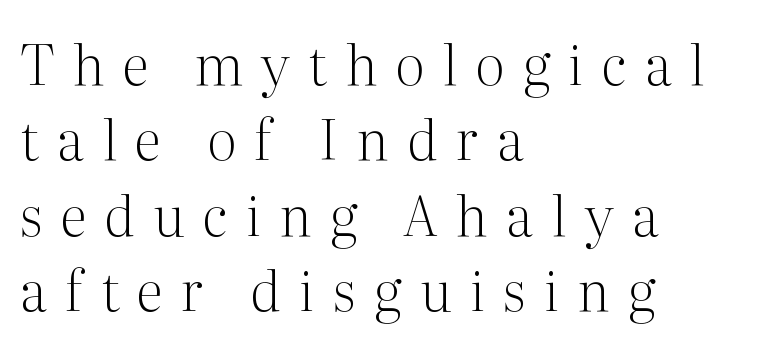
Ordinary non-slanted type is in use. The passage shown is not bold in any degree. The letters carry serifs — small finishing strokes at the ends of their stems. Horizontally, the lines are justified to the leading edge only. The block of text has a typical density, with ordinary space between rows.
